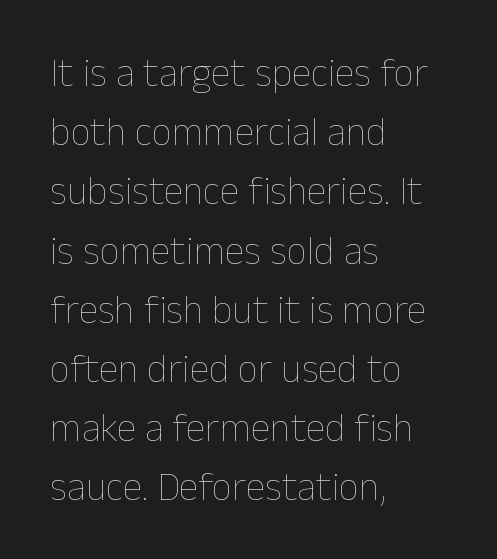
The image shows 40 px thin type, upright; set left-aligned, normal line spacing (1.48x), normal letter spacing, not underlined; low stroke contrast and a medium x-height.
